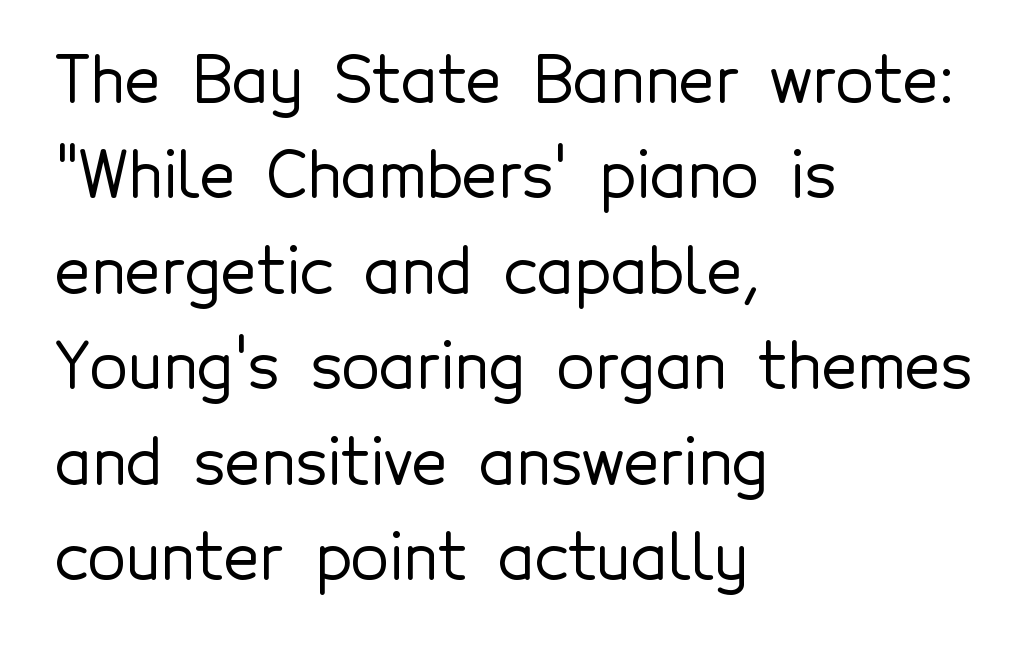
{"serif": "no", "italic": "no", "width": "normal", "x_height": "medium", "monospaced": "no", "underline": "no", "align": "left", "line_spacing": "normal", "line_spacing_ratio": 1.54, "letter_spacing": "normal", "letter_spacing_em": 0.0, "glyph_px": 62}
